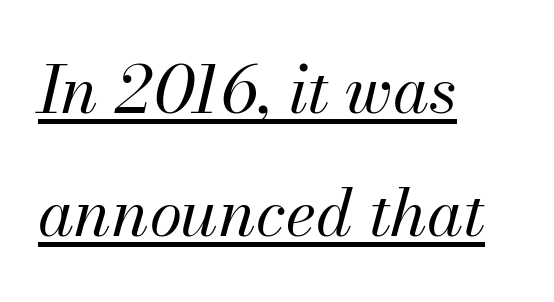
Q: Is the text bold? A: No.
Q: Is the text italic (slanted)? A: Yes, it leans right by about 13 degrees.
Q: Is the text underlined? A: Yes.
Q: How is the paragraph aligned? A: Left-aligned.
Q: Is the spacing between letters normal or unusually wide? A: Normal.
Q: Width (condensed, normal, or wide)? A: Normal.
Q: Stroke contrast? A: Medium.
Q: x-height? A: Small.
Q: Monospaced? A: No.
